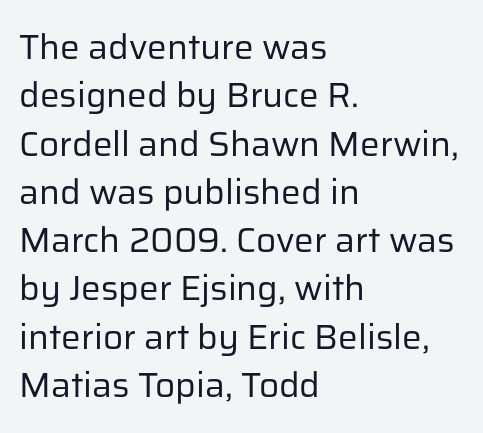
The image shows 35 px regular-weight sans-serif type, upright; set left-aligned, normal line spacing (1.38x), normal letter spacing, not underlined; low stroke contrast and a medium x-height.
